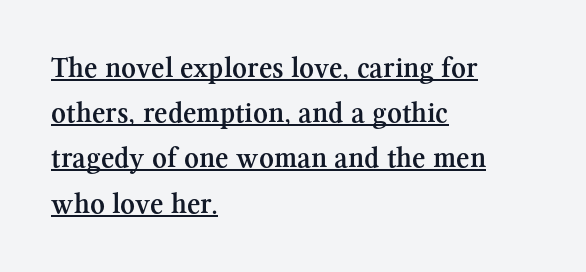
{"serif": "yes", "italic": "no", "bold": "semi", "weight": "semibold", "width": "normal", "stroke_contrast": "medium", "x_height": "medium", "monospaced": "no", "underline": "yes", "align": "left", "line_spacing": "normal", "line_spacing_ratio": 1.56, "letter_spacing": "normal", "letter_spacing_em": 0.0, "glyph_px": 29}
